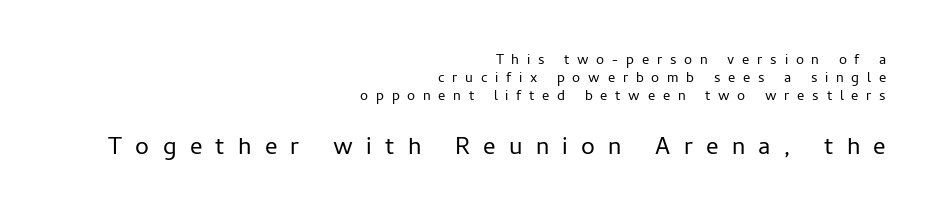
Look at the tracking — it's clearly loosened, letters drifting apart. Compare the two chunks: the lower has the greater cap height. Glance below the letters and you will spot only blank space. Serif or sans? Sans — the stroke terminals are bare. In CSS terms this would be text-align: right. Do the letters lean? They stand straight.
